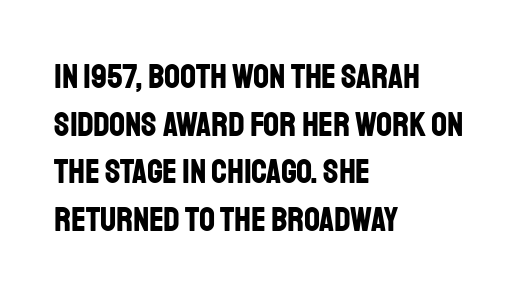
{"serif": "no", "italic": "no", "bold": "yes", "weight": "bold", "width": "condensed", "stroke_contrast": "low", "x_height": "large", "monospaced": "no", "underline": "no", "align": "left", "line_spacing": "normal", "line_spacing_ratio": 1.36, "letter_spacing": "normal", "letter_spacing_em": 0.0, "glyph_px": 35}
